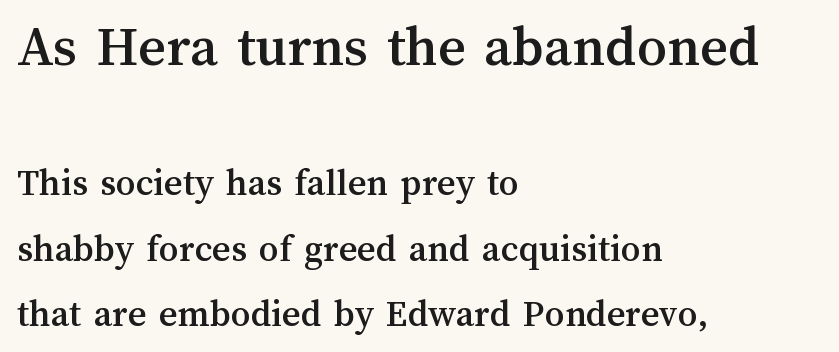
{"italic": "no", "width": "normal", "stroke_contrast": "medium", "x_height": "medium", "monospaced": "no", "underline": "no", "align": "left", "line_spacing": "normal", "line_spacing_ratio": 1.68, "letter_spacing": "normal", "letter_spacing_em": 0.0, "larger_block": "first", "size_ratio": 1.51, "glyph_px": 59}
